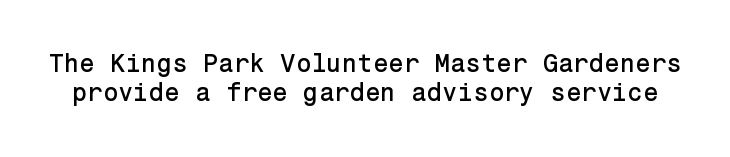
The image shows 25 px text type, upright; set line spacing 1.17x, normal letter spacing, not underlined.
